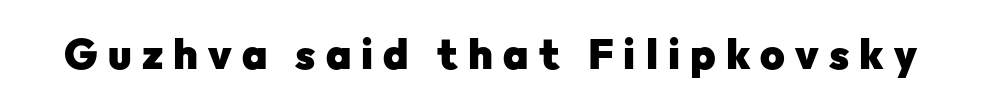
The image shows 42 px heavy sans-serif type, upright; set unusually wide letter spacing (+0.24 em), not underlined; low stroke contrast and a medium x-height.
